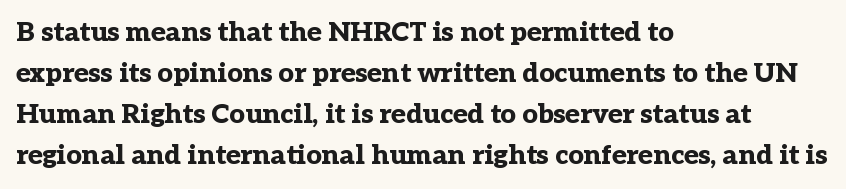
Line beginnings align vertically; line endings do not. Between one letter and the next there's only the usual sliver of space. Notice how descenders clear the ascenders below comfortably — that's standard leading. Does the lettering tilt? It doesn't — this is upright. Letters rest on an invisible, unmarked baseline.
